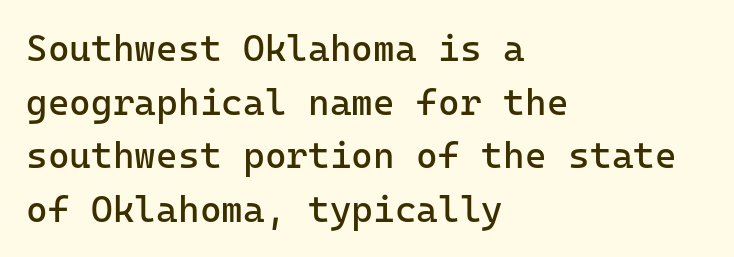
The image shows 37 px regular-weight sans-serif type, upright; set left-aligned, normal line spacing (1.45x), normal letter spacing, not underlined; low stroke contrast and a medium x-height.
